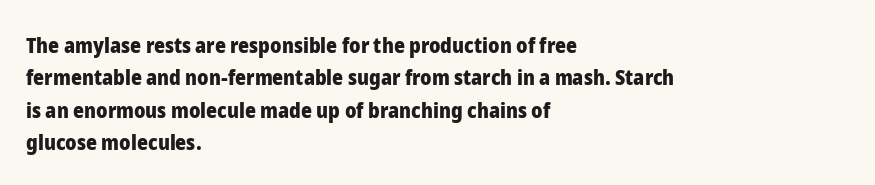
The image shows 21 px bold type, upright; set left-aligned, normal line spacing (1.54x), normal letter spacing, not underlined.
